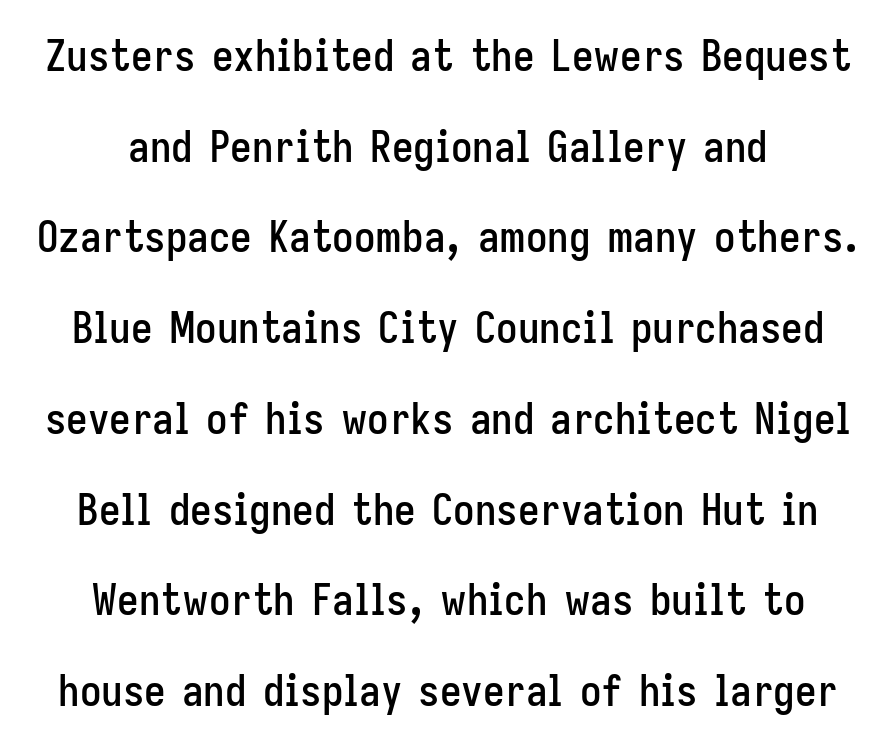
The image shows 43 px condensed sans-serif type, upright; set loose line spacing (2.11x), normal letter spacing, not underlined; low stroke contrast and a medium x-height.
